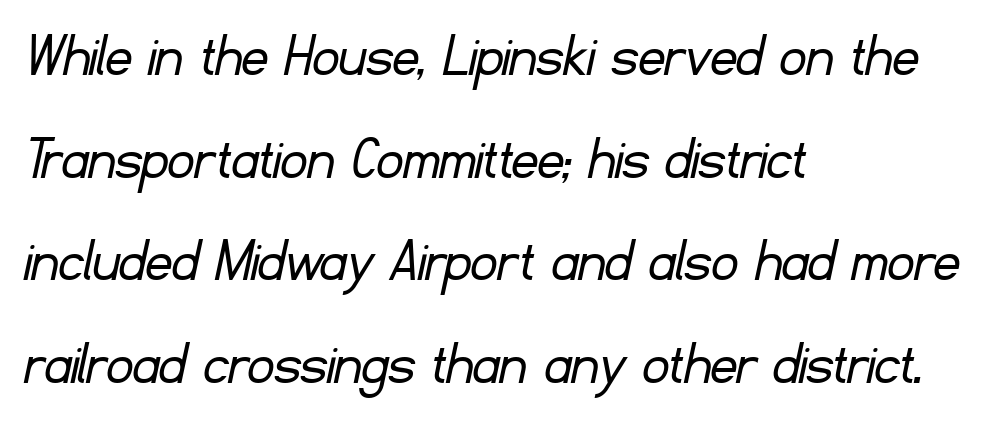
Letterform terminals end flat and unadorned throughout the passage. Vertically, the passage feels balanced, rows spaced as you'd expect. The weight tops out at a normal text grade. Notice how the passage keeps a crisp vertical edge on the left only.
